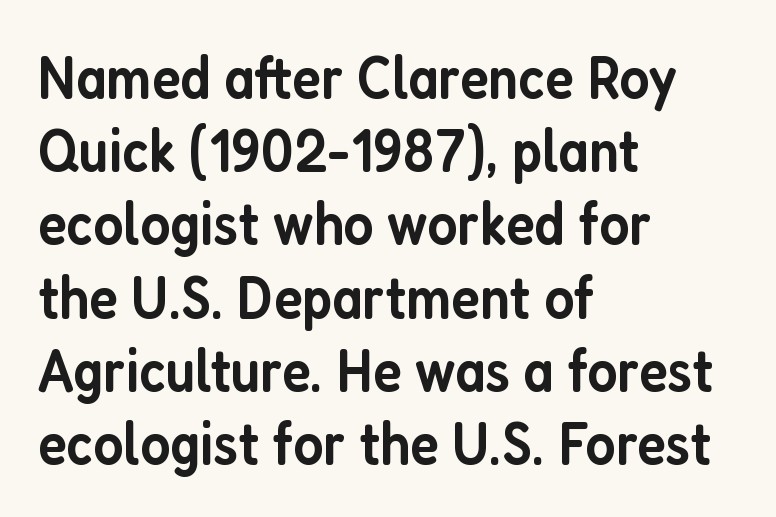
Q: Is the text bold? A: Semi-bold.
Q: Is the text italic (slanted)? A: No, it is upright.
Q: Is the typeface a serif or a sans-serif typeface? A: Sans-serif.
Q: Is the text underlined? A: No.
Q: How is the paragraph aligned? A: Left-aligned.
Q: Is the spacing between letters normal or unusually wide? A: Normal.
Q: Width (condensed, normal, or wide)? A: Condensed.
Q: Stroke contrast? A: Low.
Q: x-height? A: Medium.
Q: Monospaced? A: No.
